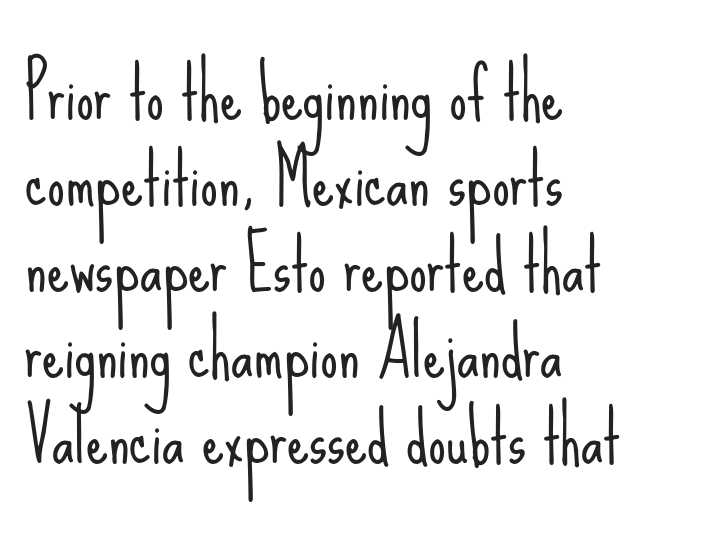
Q: Is the text bold? A: No.
Q: Is the text italic (slanted)? A: No, it is upright.
Q: Is the typeface a serif or a sans-serif typeface? A: Sans-serif.
Q: Is the text underlined? A: No.
Q: How is the paragraph aligned? A: Left-aligned.
Q: Is the spacing between letters normal or unusually wide? A: Normal.
Q: Width (condensed, normal, or wide)? A: Condensed.
Q: Stroke contrast? A: Low.
Q: x-height? A: Small.
Q: Monospaced? A: No.
